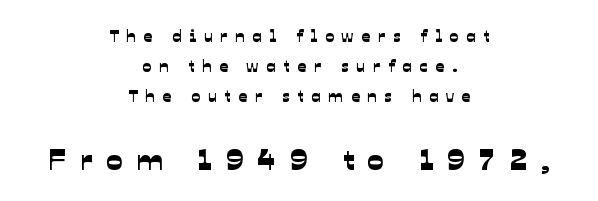
{"serif": "no", "width": "normal", "stroke_contrast": "low", "x_height": "medium", "monospaced": "no", "underline": "no", "align": "center", "line_spacing_ratio": 1.76, "letter_spacing": "wide", "letter_spacing_em": 0.46, "larger_block": "second", "size_ratio": 1.76, "glyph_px": 30}
